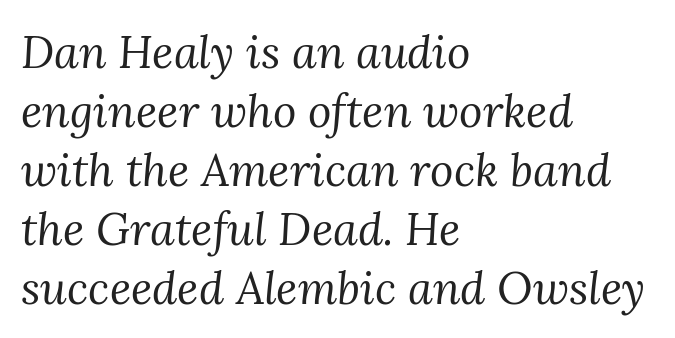
The image shows 45 px regular-weight serif type, italic (leaning right); set left-aligned, normal line spacing (1.31x), normal letter spacing, not underlined; medium stroke contrast and a medium x-height.
